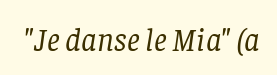
The image shows 32 px regular-weight serif type, italic (leaning right); set normal letter spacing, not underlined; low stroke contrast and a large x-height.
